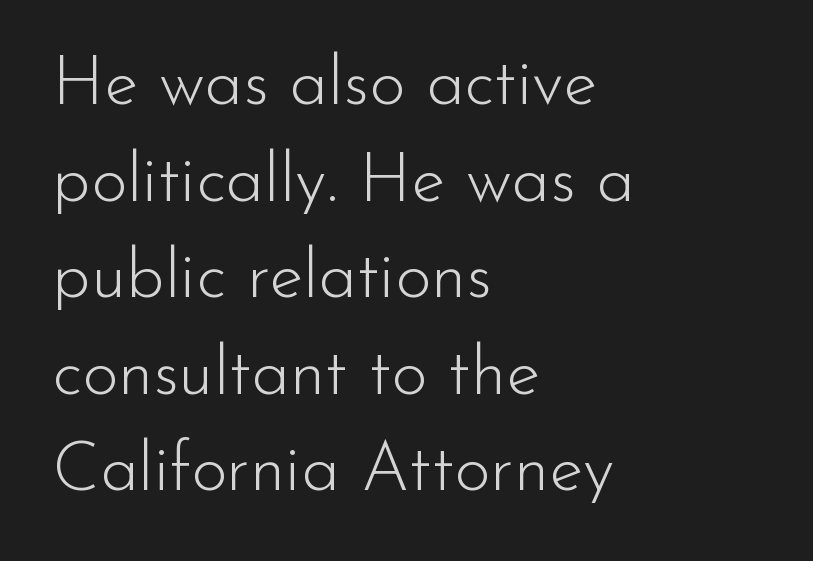
The image shows 69 px light sans-serif type, upright; set left-aligned, normal line spacing (1.4x), normal letter spacing, not underlined; low stroke contrast and a small x-height.
